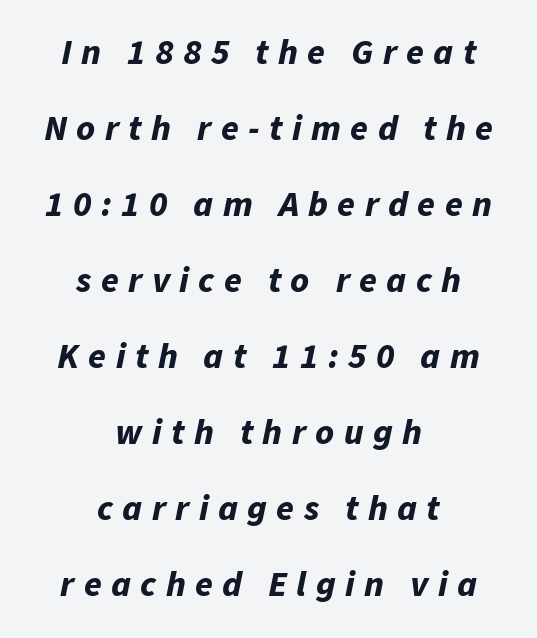
{"italic": "yes", "lean": "right", "slant_degrees": 11, "bold": "yes", "weight": "bold", "width": "normal", "stroke_contrast": "low", "x_height": "medium", "monospaced": "no", "underline": "no", "align": "center", "line_spacing": "loose", "line_spacing_ratio": 2.11, "letter_spacing": "wide", "letter_spacing_em": 0.26, "glyph_px": 36}
